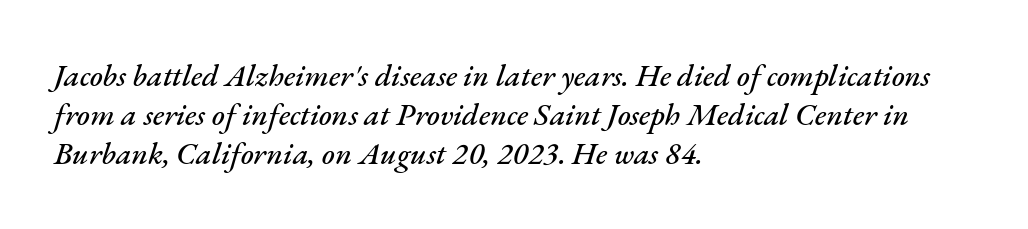
Q: Is the text italic (slanted)? A: Yes, it leans right by about 17 degrees.
Q: Is the text underlined? A: No.
Q: How is the paragraph aligned? A: Left-aligned.
Q: Is the spacing between letters normal or unusually wide? A: Normal.
Q: Is the spacing between lines tight, normal or loose? A: Normal.
Q: Width (condensed, normal, or wide)? A: Normal.
Q: Stroke contrast? A: Medium.
Q: x-height? A: Small.
Q: Monospaced? A: No.
